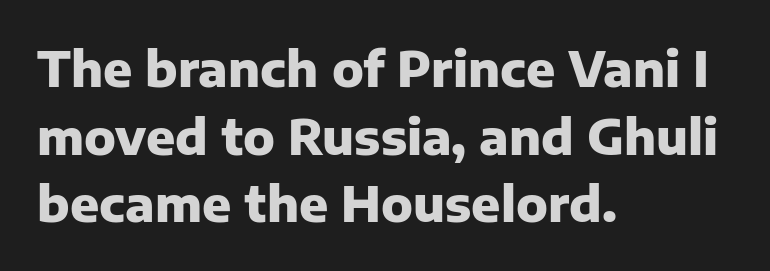
The image shows 48 px heavy sans-serif type, upright; set left-aligned, normal line spacing (1.41x), normal letter spacing, not underlined; low stroke contrast and a medium x-height.
